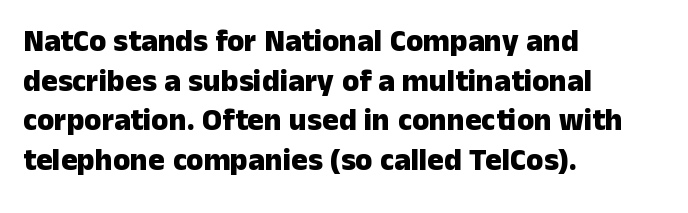
Q: Is the text bold? A: Yes.
Q: Is the text italic (slanted)? A: No, it is upright.
Q: Is the typeface a serif or a sans-serif typeface? A: Sans-serif.
Q: Is the text underlined? A: No.
Q: How is the paragraph aligned? A: Left-aligned.
Q: Is the spacing between letters normal or unusually wide? A: Normal.
Q: Is the spacing between lines tight, normal or loose? A: Normal.
Q: Width (condensed, normal, or wide)? A: Normal.
Q: Stroke contrast? A: Low.
Q: x-height? A: Medium.
Q: Monospaced? A: No.
